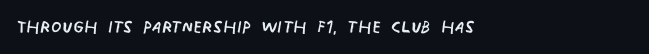
Q: Is the text bold? A: No.
Q: Is the text underlined? A: No.
Q: How is the paragraph aligned? A: Left-aligned.
Q: Is the spacing between letters normal or unusually wide? A: Normal.
